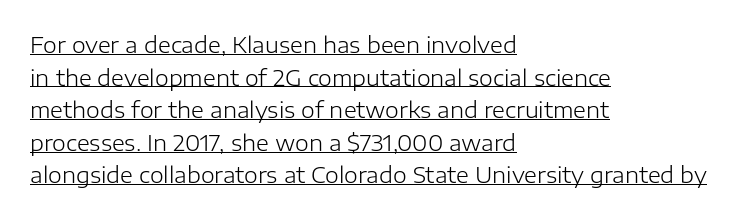
{"italic": "no", "bold": "no", "underline": "yes", "align": "left", "line_spacing": "normal", "line_spacing_ratio": 1.48, "letter_spacing": "normal", "letter_spacing_em": 0.0, "glyph_px": 22}
